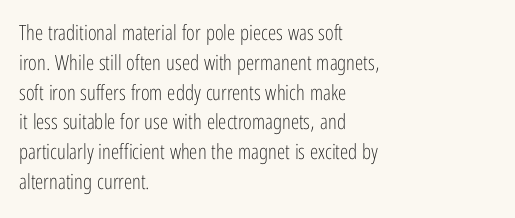
Quick note: interline space is typical. Nothing unusual about the tracking: characters are spaced as the font intends. Unmarked baselines from the first word to the last. No italicization has been applied; the sample stays upright.
